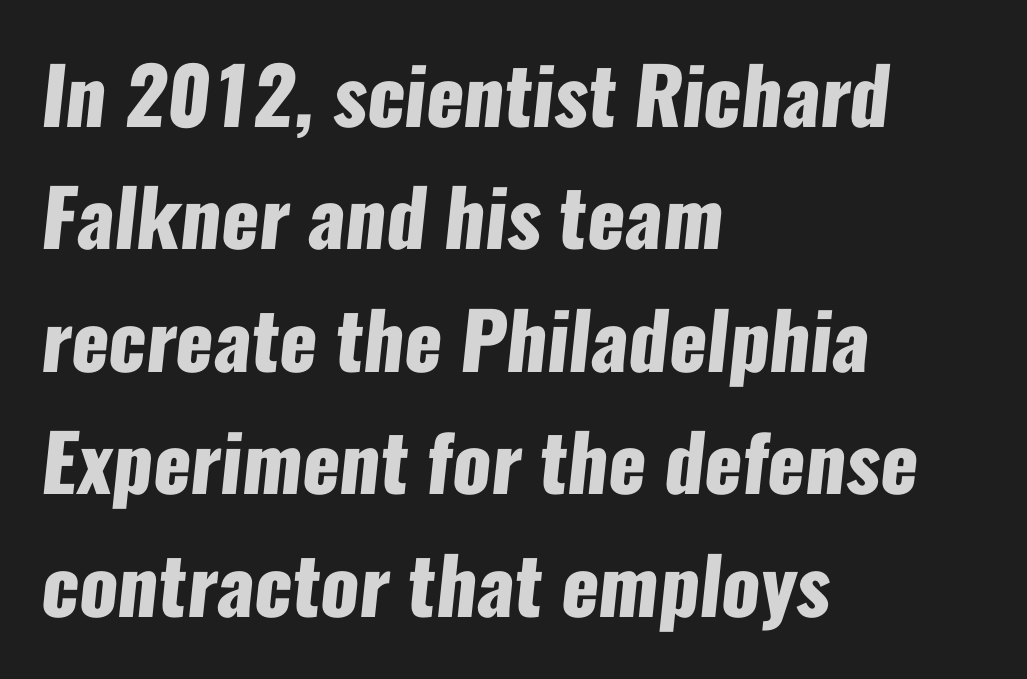
{"serif": "no", "bold": "yes", "weight": "heavy", "width": "condensed", "stroke_contrast": "low", "x_height": "medium", "monospaced": "no", "underline": "no", "align": "left", "line_spacing": "normal", "line_spacing_ratio": 1.57, "letter_spacing": "normal", "letter_spacing_em": 0.0, "glyph_px": 78}
